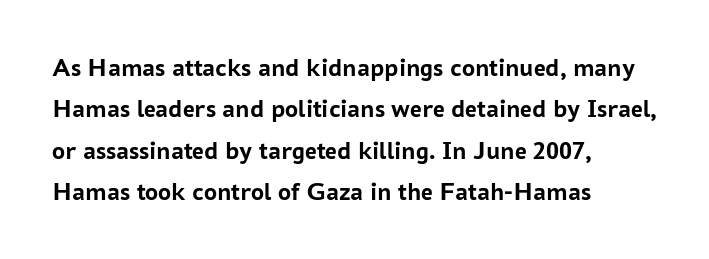
The image shows 26 px bold type, upright; set left-aligned, normal line spacing (1.59x), normal letter spacing, not underlined.
